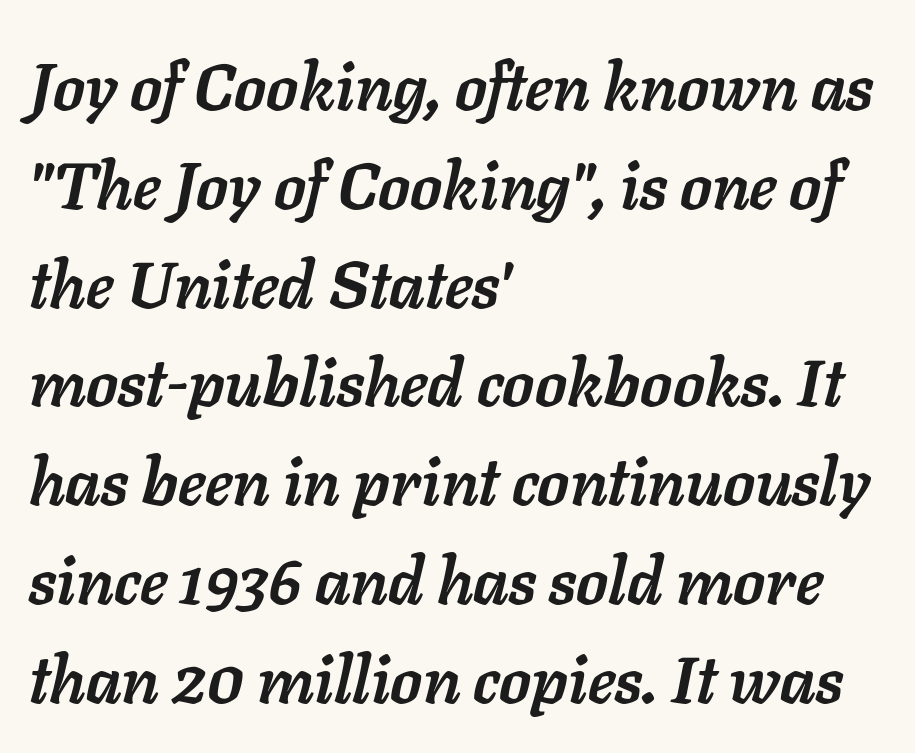
Q: Is the text bold? A: Yes.
Q: Is the text italic (slanted)? A: Yes, it leans right by about 11 degrees.
Q: Is the text underlined? A: No.
Q: How is the paragraph aligned? A: Left-aligned.
Q: Is the spacing between letters normal or unusually wide? A: Normal.
Q: Is the spacing between lines tight, normal or loose? A: Normal.
Q: Width (condensed, normal, or wide)? A: Normal.
Q: Stroke contrast? A: Low.
Q: x-height? A: Medium.
Q: Monospaced? A: No.
